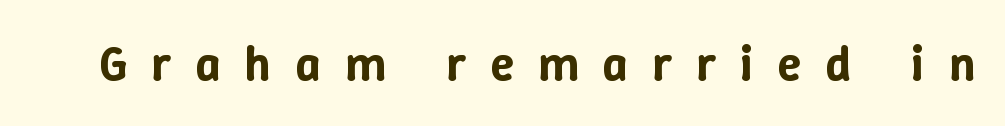
{"italic": "no", "width": "normal", "stroke_contrast": "low", "x_height": "medium", "monospaced": "no", "underline": "no", "letter_spacing": "wide", "letter_spacing_em": 0.49, "glyph_px": 49}
